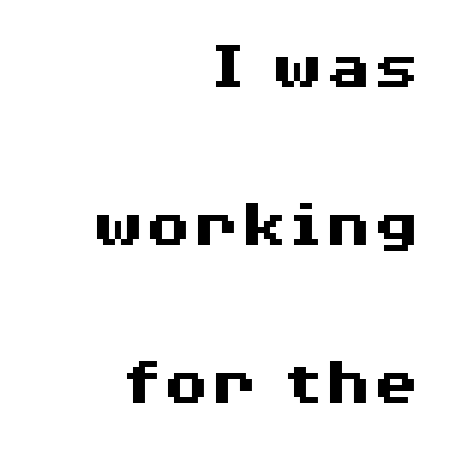
{"serif": "no", "italic": "no", "bold": "yes", "weight": "heavy", "width": "wide", "stroke_contrast": "medium", "x_height": "medium", "monospaced": "no", "underline": "no", "align": "right", "line_spacing": "loose", "line_spacing_ratio": 2.29, "letter_spacing": "normal", "letter_spacing_em": 0.0, "glyph_px": 69}
